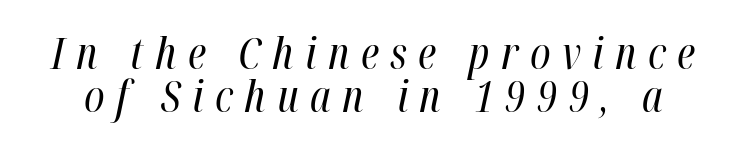
{"italic": "yes", "lean": "right", "slant_degrees": 12, "bold": "no", "weight": "regular", "width": "condensed", "stroke_contrast": "high", "x_height": "medium", "monospaced": "no", "underline": "no", "line_spacing": "tight", "line_spacing_ratio": 0.97, "letter_spacing": "wide", "letter_spacing_em": 0.26, "glyph_px": 44}
